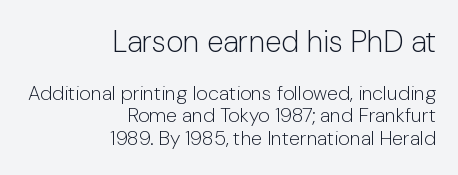
Is the block centered? No — it sits flush against the right margin. Stroke thickness stays within the range of a standard reading face or lighter. The leading is snug, giving the passage a crowded texture. What kind of face is this? One without serifs — a sans.
